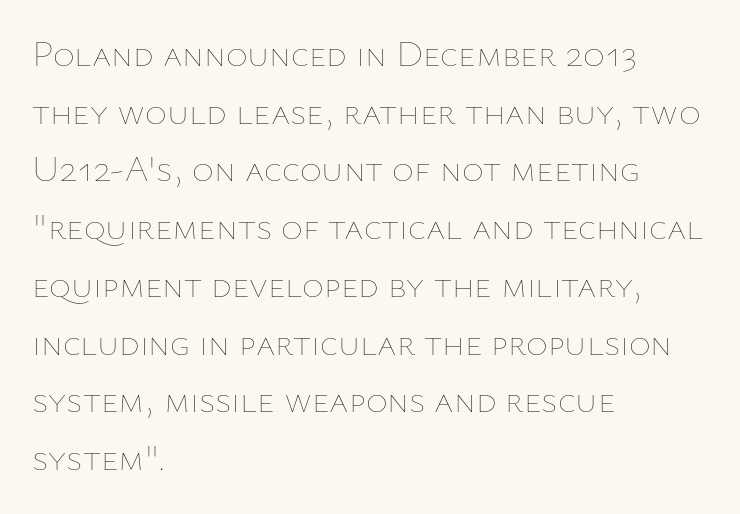
{"italic": "no", "bold": "no", "weight": "thin", "width": "normal", "stroke_contrast": "low", "x_height": "medium", "monospaced": "no", "underline": "no", "align": "left", "line_spacing": "normal", "line_spacing_ratio": 1.56, "letter_spacing": "normal", "letter_spacing_em": 0.0, "glyph_px": 37}
